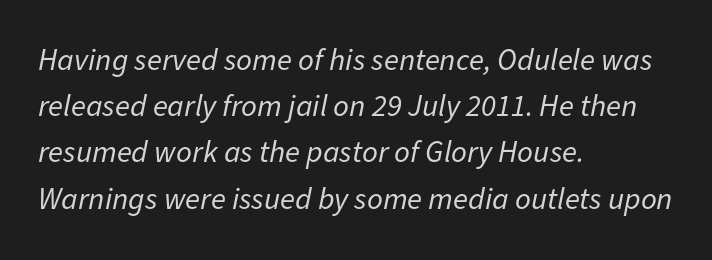
{"italic": "yes", "lean": "right", "slant_degrees": 11, "bold": "no", "weight": "regular", "width": "normal", "stroke_contrast": "low", "x_height": "medium", "monospaced": "no", "underline": "no", "align": "left", "line_spacing": "normal", "line_spacing_ratio": 1.49, "letter_spacing": "normal", "letter_spacing_em": 0.0, "glyph_px": 31}
